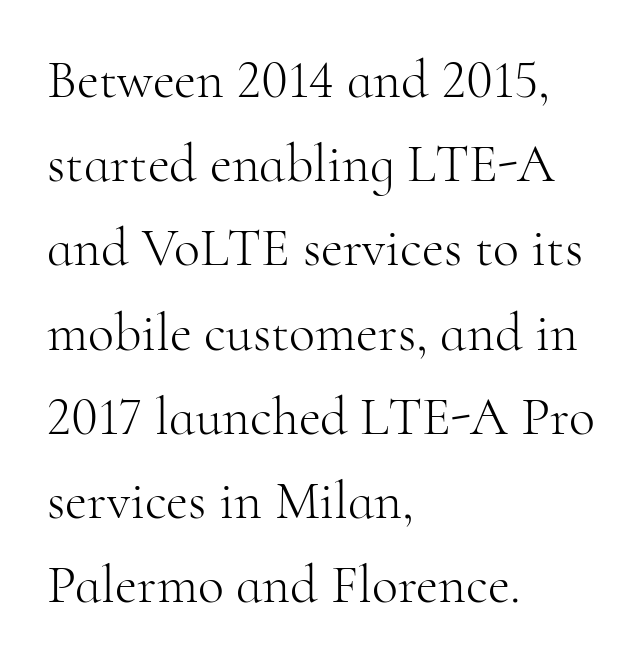
{"serif": "yes", "italic": "no", "bold": "no", "weight": "light", "width": "normal", "stroke_contrast": "high", "x_height": "small", "monospaced": "no", "underline": "no", "align": "left", "line_spacing": "normal", "line_spacing_ratio": 1.56, "letter_spacing": "normal", "letter_spacing_em": 0.0, "glyph_px": 54}
